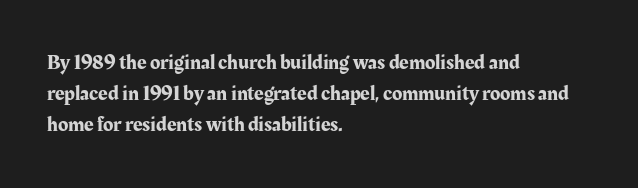
There is no visible air inserted between adjacent glyphs. Alignment: flush left. The words here are not underlined. The axis of the letterforms is exactly vertical. The designer left line spacing at the default.
